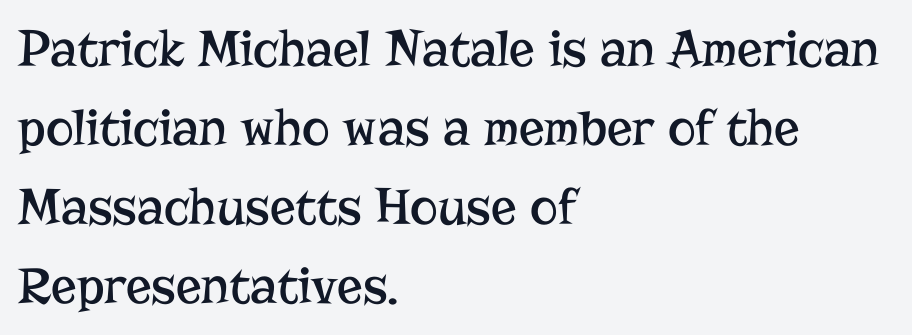
{"serif": "yes", "italic": "no", "bold": "no", "weight": "regular", "width": "normal", "stroke_contrast": "low", "x_height": "medium", "monospaced": "no", "underline": "no", "align": "left", "line_spacing": "normal", "line_spacing_ratio": 1.49, "letter_spacing": "normal", "letter_spacing_em": 0.0, "glyph_px": 53}
